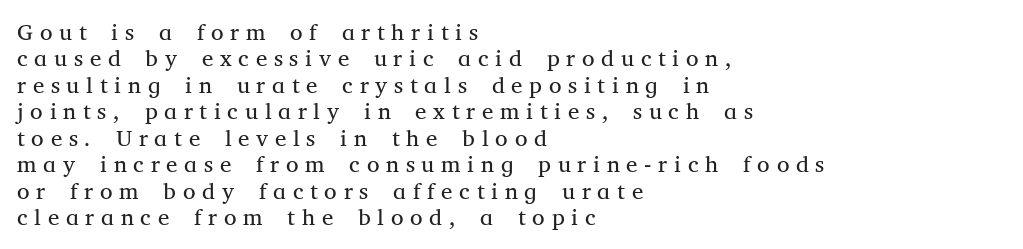
Q: Is the text bold? A: No.
Q: Is the text italic (slanted)? A: No, it is upright.
Q: Is the text underlined? A: No.
Q: How is the paragraph aligned? A: Left-aligned.
Q: Is the spacing between letters normal or unusually wide? A: Unusually wide.
Q: Is the spacing between lines tight, normal or loose? A: Tight.
